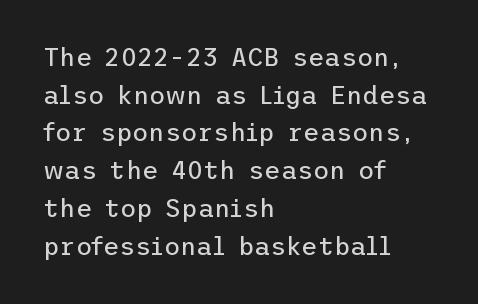
The face used here is rendered with its standard letterfit. Just letters on the line, the space beneath them empty. Caption: face not bold, strokes unweighted. Line spacing here is normal.
